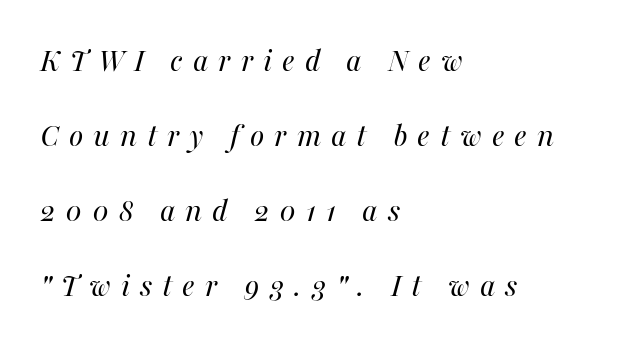
Q: Is the text bold? A: No.
Q: Is the text italic (slanted)? A: Yes, it leans right by about 16 degrees.
Q: Is the text underlined? A: No.
Q: How is the paragraph aligned? A: Left-aligned.
Q: Is the spacing between letters normal or unusually wide? A: Unusually wide.
Q: Is the spacing between lines tight, normal or loose? A: Loose.
Q: Width (condensed, normal, or wide)? A: Normal.
Q: Stroke contrast? A: Medium.
Q: x-height? A: Medium.
Q: Monospaced? A: No.
